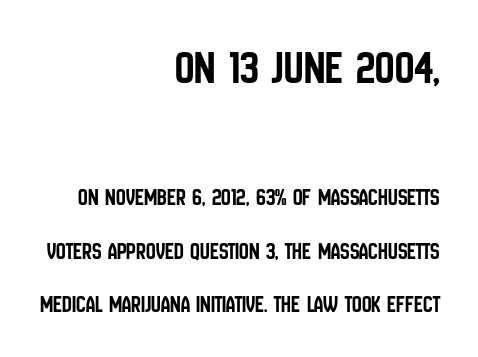
A typesetter would call this leading open, well beyond the default. Which chunk is bigger? The first one — the top block dwarfs the bottom. Short and long lines alike share a common ending point at right. If you drew a line through each stem, it would be perfectly vertical.
